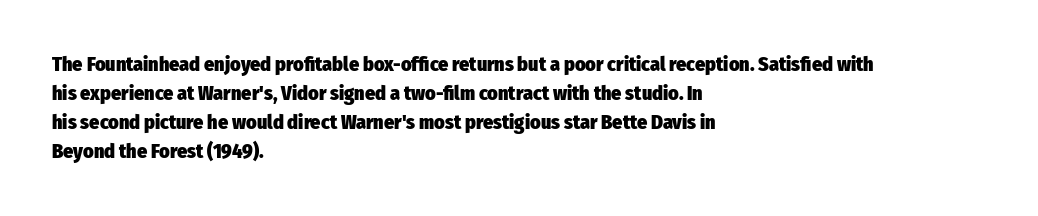
The image shows 20 px bold type, upright; set left-aligned, normal line spacing (1.45x), normal letter spacing, not underlined.
